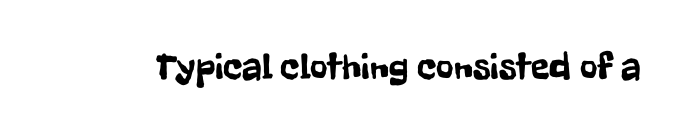
{"serif": "no", "italic": "no", "width": "condensed", "stroke_contrast": "low", "x_height": "medium", "monospaced": "no", "underline": "no", "letter_spacing": "normal", "letter_spacing_em": 0.0, "glyph_px": 38}
